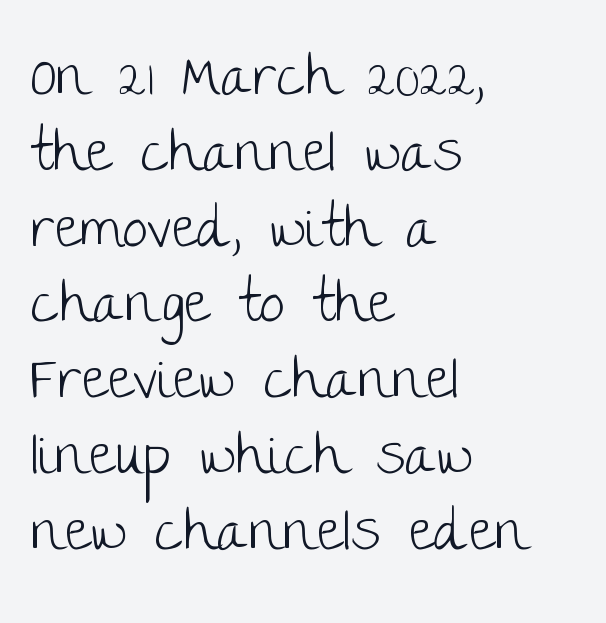
{"serif": "no", "italic": "no", "bold": "no", "weight": "light", "width": "normal", "stroke_contrast": "low", "x_height": "large", "monospaced": "no", "underline": "no", "align": "left", "line_spacing": "normal", "line_spacing_ratio": 1.33, "letter_spacing": "normal", "letter_spacing_em": 0.0, "glyph_px": 57}
